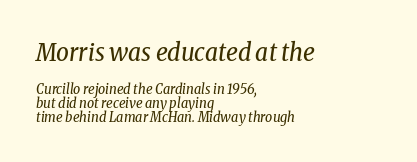
The image shows 25 px text type, italic (leaning right); set left-aligned, tight line spacing (0.98x), normal letter spacing, not underlined; the first (top) block is 1.79x larger.
